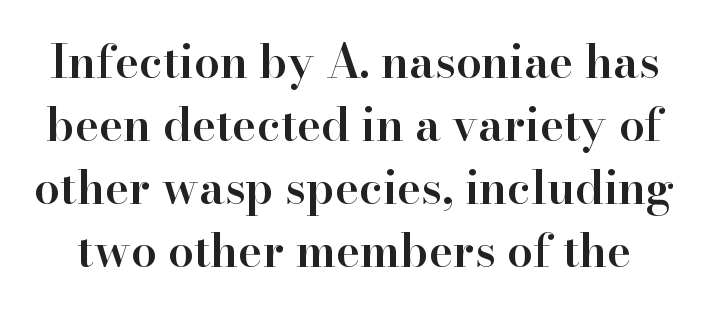
Q: Is the text bold? A: Semi-bold.
Q: Is the text italic (slanted)? A: No, it is upright.
Q: Is the typeface a serif or a sans-serif typeface? A: Serif.
Q: Is the text underlined? A: No.
Q: Is the spacing between letters normal or unusually wide? A: Normal.
Q: Is the spacing between lines tight, normal or loose? A: Normal.
Q: Width (condensed, normal, or wide)? A: Normal.
Q: Stroke contrast? A: High.
Q: x-height? A: Small.
Q: Monospaced? A: No.
